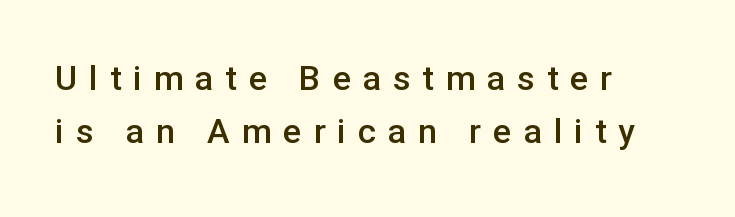
The image shows 34 px semibold sans-serif type, upright; set left-aligned, normal line spacing (1.55x), unusually wide letter spacing (+0.35 em), not underlined; low stroke contrast and a medium x-height.
